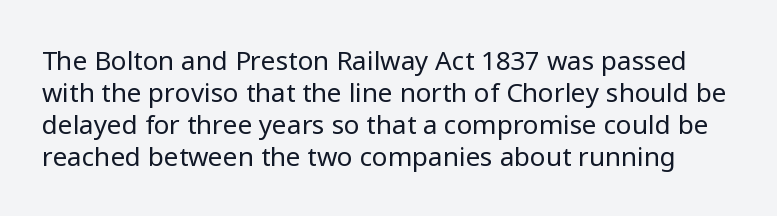
{"italic": "no", "bold": "no", "underline": "no", "line_spacing_ratio": 1.23, "letter_spacing": "normal", "letter_spacing_em": 0.0, "glyph_px": 26}
